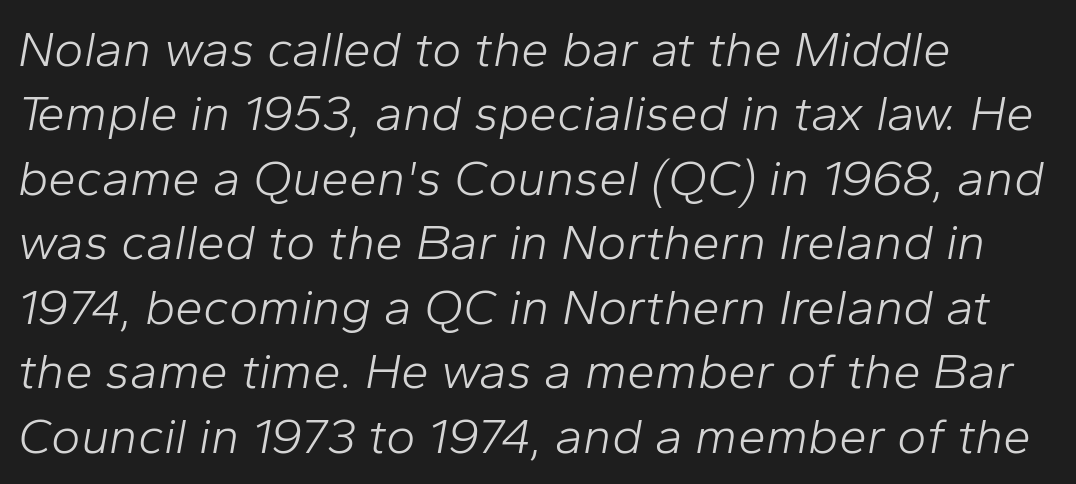
Q: Is the text bold? A: No.
Q: Is the text italic (slanted)? A: Yes, it leans right by about 10 degrees.
Q: Is the text underlined? A: No.
Q: How is the paragraph aligned? A: Left-aligned.
Q: Is the spacing between letters normal or unusually wide? A: Normal.
Q: Is the spacing between lines tight, normal or loose? A: Normal.
Q: Width (condensed, normal, or wide)? A: Normal.
Q: Stroke contrast? A: Low.
Q: x-height? A: Medium.
Q: Monospaced? A: No.
